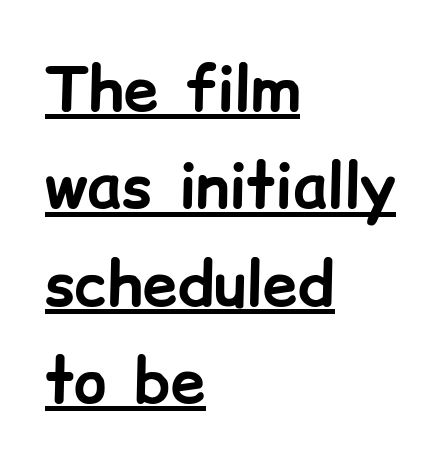
A student would call this left alignment; a typographer would say flush left, rag right. Summary of vertical rhythm: regular, with standard interline spacing. Are there feet on the stems? There aren't — it's a sans. Spacing verdict: proportional, widths tailored to each character. Here the glyphs are tracked normally, forming tight word shapes.
